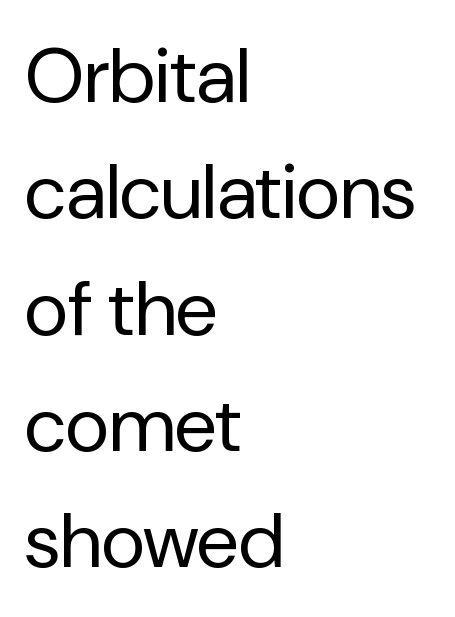
{"serif": "no", "italic": "no", "bold": "no", "weight": "regular", "width": "normal", "stroke_contrast": "low", "x_height": "medium", "monospaced": "no", "underline": "no", "align": "left", "line_spacing": "normal", "line_spacing_ratio": 1.51, "letter_spacing": "normal", "letter_spacing_em": 0.0, "glyph_px": 77}
